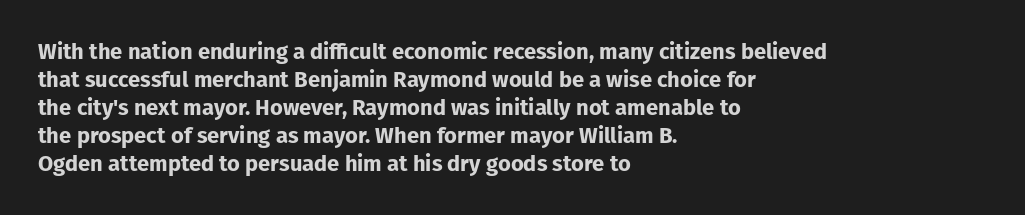
The image shows 22 px bold type, upright; set left-aligned, normal line spacing (1.27x), normal letter spacing, not underlined.
